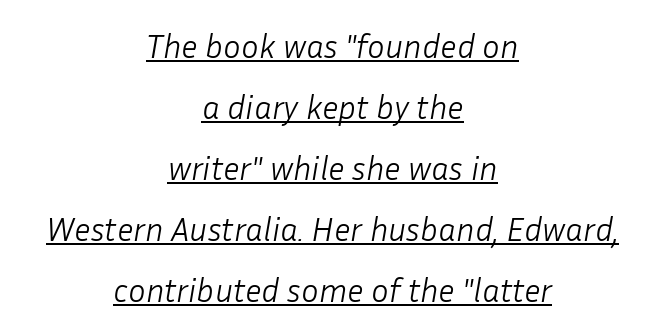
Character widths vary here, with narrow letters taking less room than wide ones. On a weight scale, this lands at 450 or below. The setting favours the middle, as headings and verse often do. Glance below the letters and you will spot a drawn line. Does the lettering tilt? It does — this is italic.
